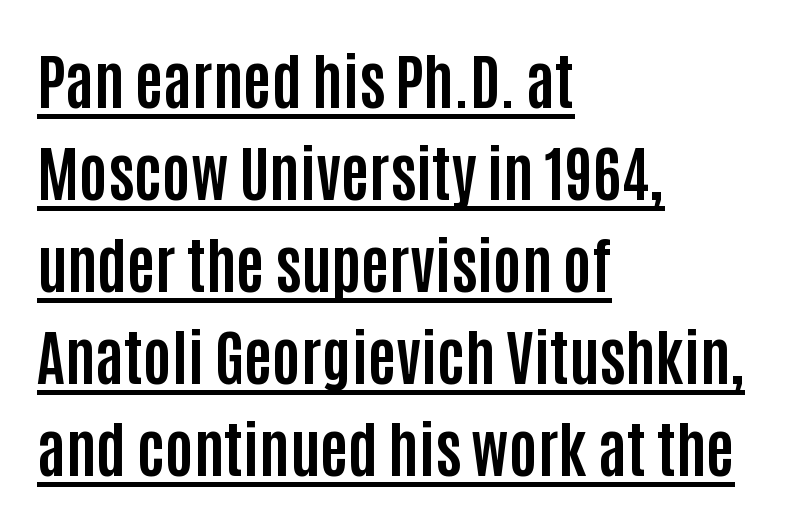
Nothing unusual about the tracking: characters are spaced as the font intends. Examine the stroke ends and you'll find no serifs. Is there much room between lines? A standard amount, neither cramped nor airy. Proportional: the letters do not fall into vertical columns. Style check: upright.
